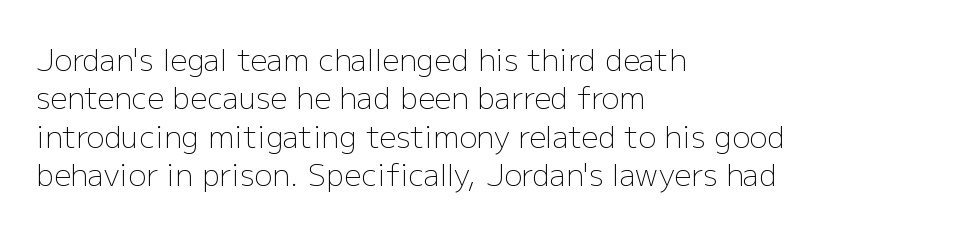
Q: Is the text bold? A: No.
Q: Is the text italic (slanted)? A: No, it is upright.
Q: Is the typeface a serif or a sans-serif typeface? A: Sans-serif.
Q: Is the text underlined? A: No.
Q: How is the paragraph aligned? A: Left-aligned.
Q: Is the spacing between letters normal or unusually wide? A: Normal.
Q: Is the spacing between lines tight, normal or loose? A: Normal.
Q: Width (condensed, normal, or wide)? A: Normal.
Q: Stroke contrast? A: Low.
Q: x-height? A: Medium.
Q: Monospaced? A: No.
